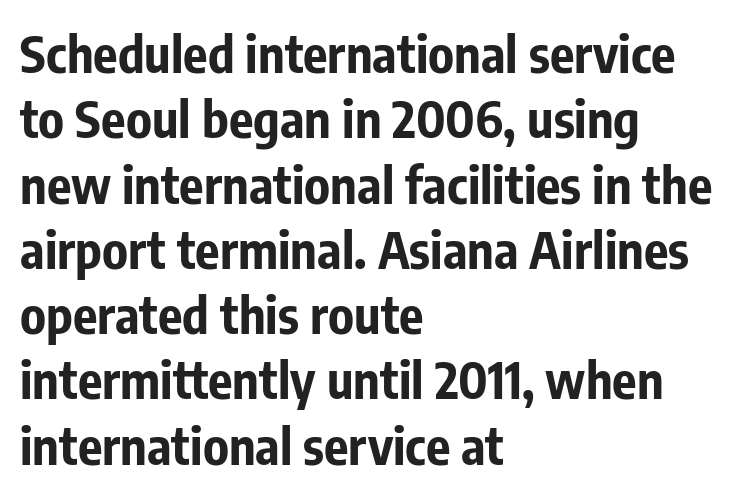
Q: Is the text bold? A: Yes.
Q: Is the text italic (slanted)? A: No, it is upright.
Q: Is the typeface a serif or a sans-serif typeface? A: Sans-serif.
Q: Is the text underlined? A: No.
Q: How is the paragraph aligned? A: Left-aligned.
Q: Is the spacing between letters normal or unusually wide? A: Normal.
Q: Is the spacing between lines tight, normal or loose? A: Normal.
Q: Width (condensed, normal, or wide)? A: Condensed.
Q: Stroke contrast? A: Low.
Q: x-height? A: Medium.
Q: Monospaced? A: No.
